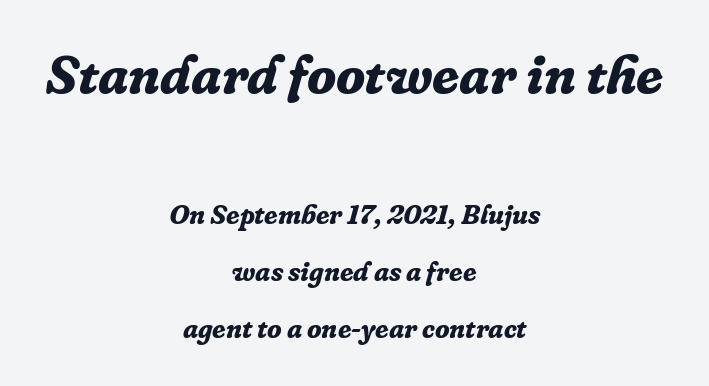
The image shows 54 px bold serif type, italic (leaning right); set centered, loose line spacing (2.11x), normal letter spacing, not underlined; the first (top) block is 2.0x larger; low stroke contrast and a medium x-height.
